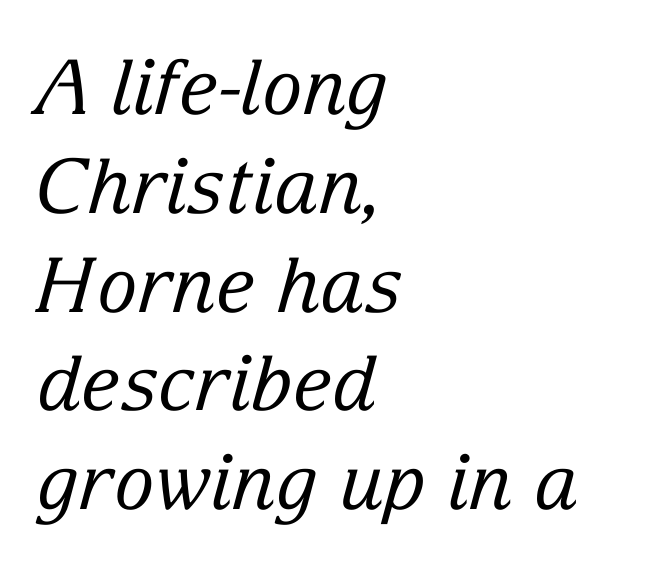
The image shows 76 px regular-weight serif type, italic (leaning right); set left-aligned, normal line spacing (1.3x), normal letter spacing, not underlined; low stroke contrast and a medium x-height.
